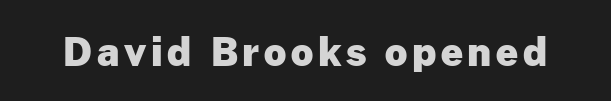
{"serif": "no", "italic": "no", "bold": "yes", "weight": "heavy", "width": "normal", "stroke_contrast": "low", "x_height": "medium", "monospaced": "no", "underline": "no", "glyph_px": 39}
